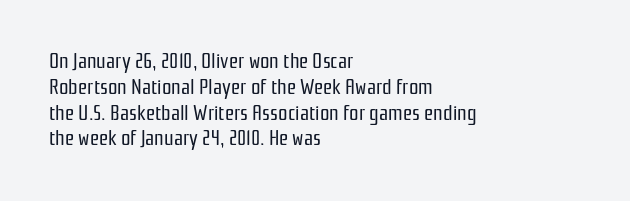
Q: Is the text bold? A: No.
Q: Is the text italic (slanted)? A: No, it is upright.
Q: Is the text underlined? A: No.
Q: How is the paragraph aligned? A: Left-aligned.
Q: Is the spacing between letters normal or unusually wide? A: Normal.
